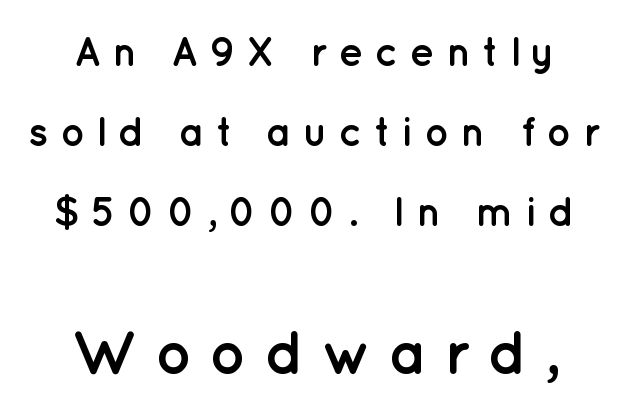
Clear beneath every line of the passage. This is the regular roman posture of the typeface. The rendering uses natural spacing where letterforms have individual widths. A great deal of white space separates one row of letters from the next. Loose tracking; the words dissolve into strings of separated letters.
